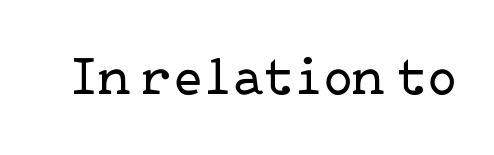
Each stroke keeps to a modest, everyday thickness or less. Ascenders rise straight up at ninety degrees. Lines of text with bare space underneath. Unlike a clean sans, this face finishes its strokes with serifs. Honestly, the letter spacing is just normal — you wouldn't notice it.
